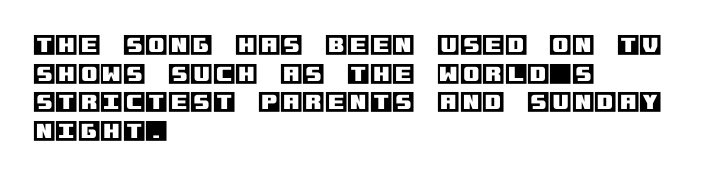
The image shows 23 px text type, upright; set left-aligned, normal line spacing (1.25x), normal letter spacing, not underlined.
